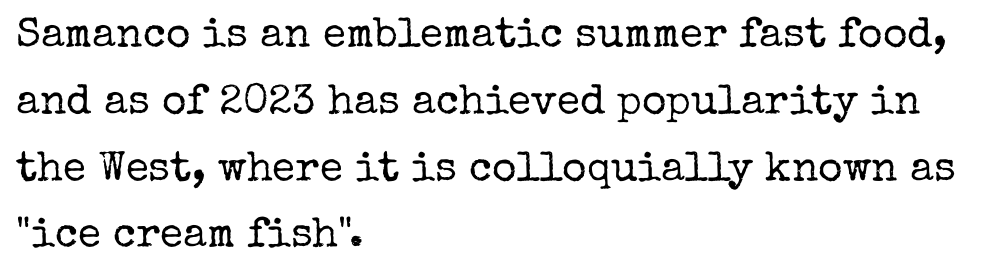
The leading is moderate, giving the passage an even texture. Stems here are at most as thick as an everyday book face. Letter spacing: default. Notice how the passage keeps a crisp vertical edge on the left only.
